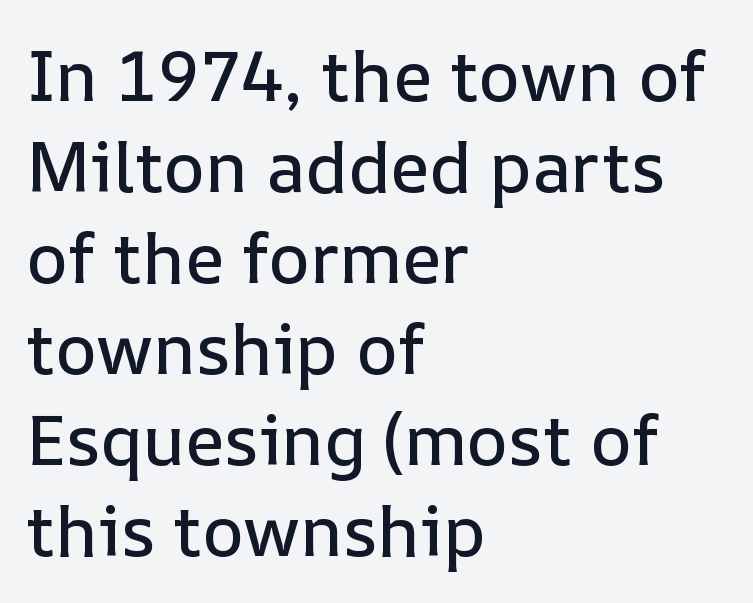
{"italic": "no", "width": "normal", "stroke_contrast": "low", "x_height": "medium", "monospaced": "no", "underline": "no", "align": "left", "line_spacing": "normal", "line_spacing_ratio": 1.3, "letter_spacing": "normal", "letter_spacing_em": 0.0, "glyph_px": 70}
